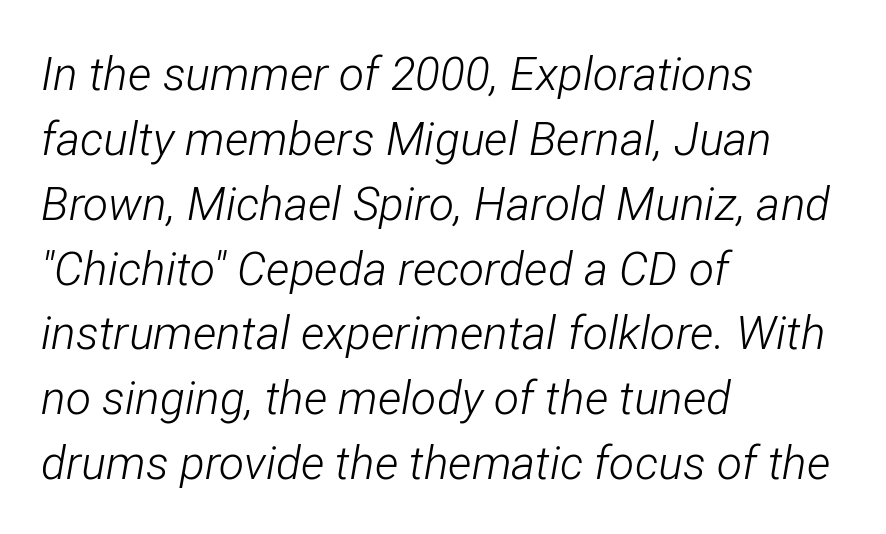
{"italic": "yes", "lean": "right", "slant_degrees": 12, "bold": "no", "weight": "light", "width": "condensed", "stroke_contrast": "low", "x_height": "medium", "monospaced": "no", "underline": "no", "align": "left", "line_spacing": "normal", "line_spacing_ratio": 1.41, "letter_spacing": "normal", "letter_spacing_em": 0.0, "glyph_px": 46}
